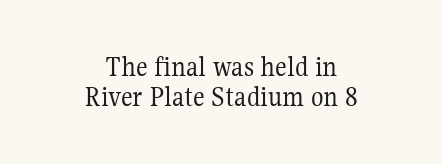
Q: Is the text bold? A: No.
Q: Is the text italic (slanted)? A: No, it is upright.
Q: Is the typeface a serif or a sans-serif typeface? A: Serif.
Q: Is the text underlined? A: No.
Q: How is the paragraph aligned? A: Centered.
Q: Is the spacing between letters normal or unusually wide? A: Normal.
Q: Is the spacing between lines tight, normal or loose? A: Tight.
Q: Width (condensed, normal, or wide)? A: Normal.
Q: Stroke contrast? A: Medium.
Q: x-height? A: Medium.
Q: Monospaced? A: No.
